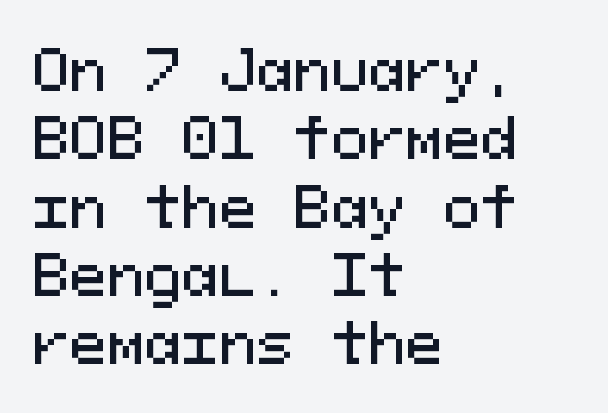
Q: Is the text italic (slanted)? A: No, it is upright.
Q: Is the typeface a serif or a sans-serif typeface? A: Sans-serif.
Q: Is the text underlined? A: No.
Q: How is the paragraph aligned? A: Left-aligned.
Q: Is the spacing between letters normal or unusually wide? A: Normal.
Q: Width (condensed, normal, or wide)? A: Normal.
Q: Stroke contrast? A: Medium.
Q: x-height? A: Medium.
Q: Monospaced? A: Yes.
